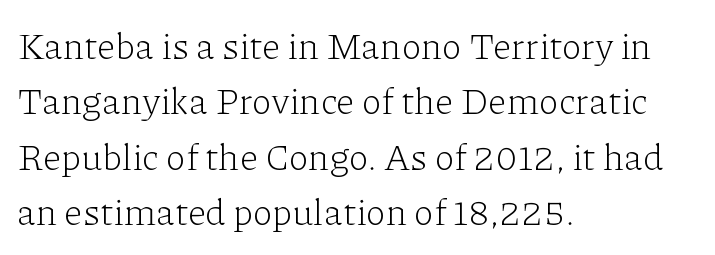
Bare-footed words on every line. Posture: vertical. Look at the tracking — it's just the regular setting, nothing added. The strokes carry an ordinary text weight at most.
